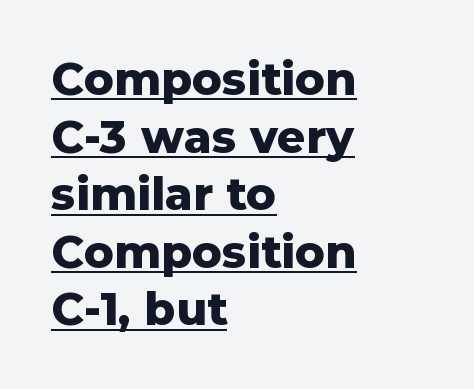
{"serif": "no", "italic": "no", "bold": "yes", "weight": "heavy", "width": "normal", "stroke_contrast": "low", "x_height": "medium", "monospaced": "no", "underline": "yes", "align": "left", "line_spacing": "normal", "line_spacing_ratio": 1.28, "letter_spacing": "normal", "letter_spacing_em": 0.0, "glyph_px": 45}
